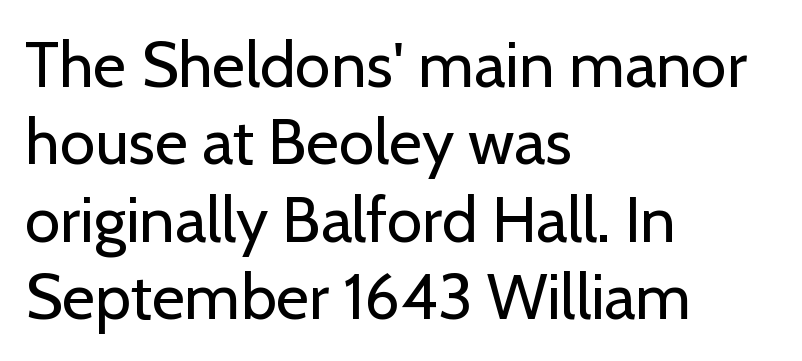
{"serif": "no", "italic": "no", "bold": "no", "weight": "regular", "width": "normal", "stroke_contrast": "low", "x_height": "medium", "monospaced": "no", "underline": "no", "align": "left", "line_spacing_ratio": 1.21, "letter_spacing": "normal", "letter_spacing_em": 0.0, "glyph_px": 64}
